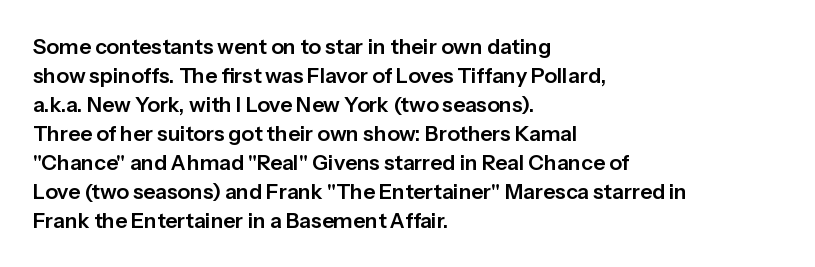
Does the leading feel generous? No, just average. Nobody touched the tracking dial on this one. This is the regular roman posture of the typeface. Visually the block forms a straight wall on the left and a jagged coastline on the right.
